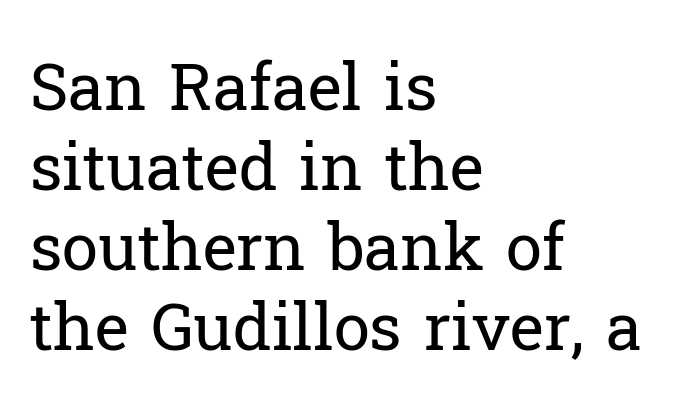
Tall strokes in this sample are plumb rather than angled. The glyphs in this specimen are seriffed. Quick note: underline off. The passage shown is typed in a proportional face where columns would drift. Is the type heavy? It reads as light-to-regular instead.
